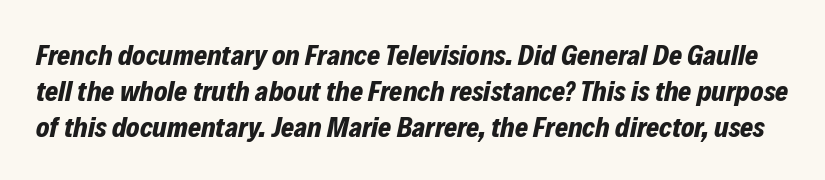
Q: Is the text bold? A: Yes.
Q: Is the text italic (slanted)? A: Yes, it leans right by about 12 degrees.
Q: Is the text underlined? A: No.
Q: Is the spacing between letters normal or unusually wide? A: Normal.
Q: Is the spacing between lines tight, normal or loose? A: Normal.
Q: Width (condensed, normal, or wide)? A: Normal.
Q: Stroke contrast? A: Low.
Q: x-height? A: Medium.
Q: Monospaced? A: No.
